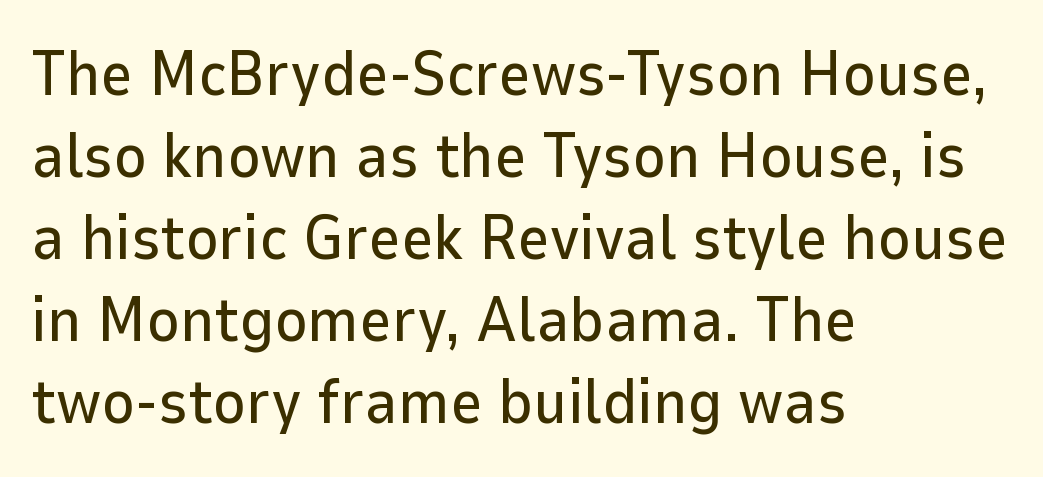
The image shows 63 px sans-serif type, upright; set left-aligned, normal line spacing (1.3x), normal letter spacing, not underlined; low stroke contrast and a medium x-height.
